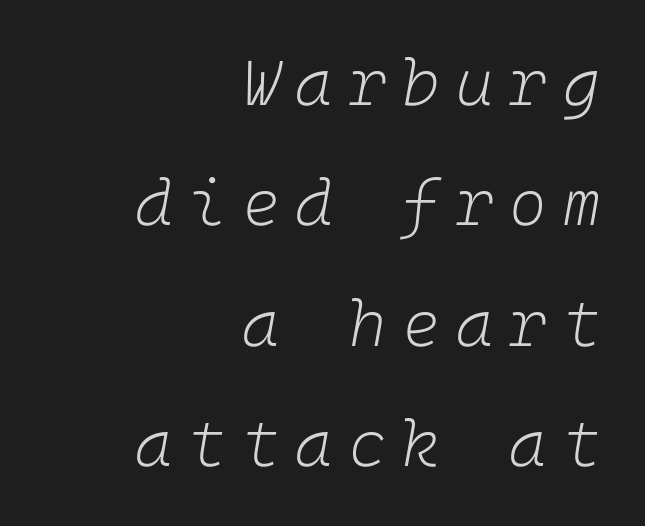
The image shows 64 px light type, italic (leaning right); set right-aligned, line spacing 1.88x, unusually wide letter spacing (+0.25 em), not underlined; low stroke contrast and a medium x-height.
